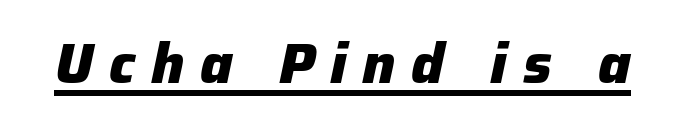
Q: Is the text bold? A: Yes.
Q: Is the text italic (slanted)? A: Yes, it leans right by about 12 degrees.
Q: Is the text underlined? A: Yes.
Q: Is the spacing between letters normal or unusually wide? A: Unusually wide.
Q: Width (condensed, normal, or wide)? A: Normal.
Q: Stroke contrast? A: Low.
Q: x-height? A: Medium.
Q: Monospaced? A: No.
